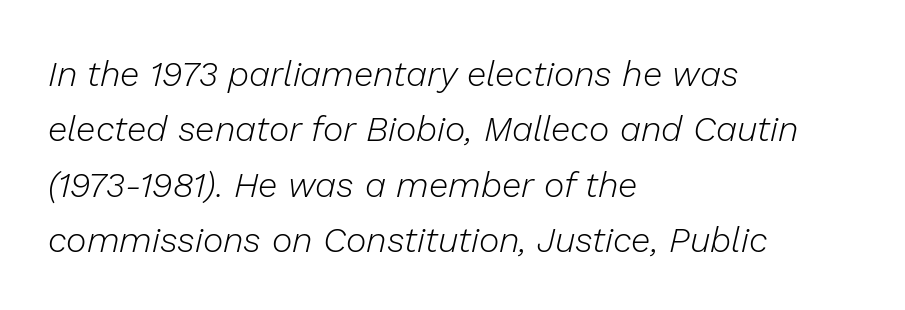
The image shows 35 px light type, italic (leaning right); set left-aligned, normal line spacing (1.58x), normal letter spacing, not underlined; low stroke contrast and a medium x-height.
